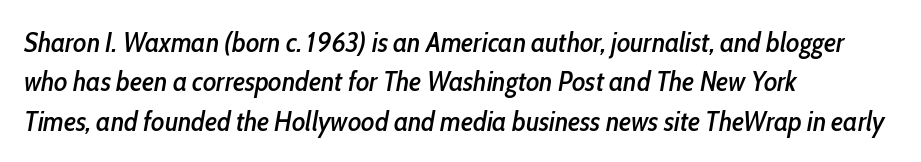
{"italic": "yes", "lean": "right", "slant_degrees": 10, "width": "condensed", "stroke_contrast": "low", "x_height": "medium", "monospaced": "no", "underline": "no", "align": "left", "line_spacing": "normal", "line_spacing_ratio": 1.41, "letter_spacing": "normal", "letter_spacing_em": 0.0, "glyph_px": 28}
